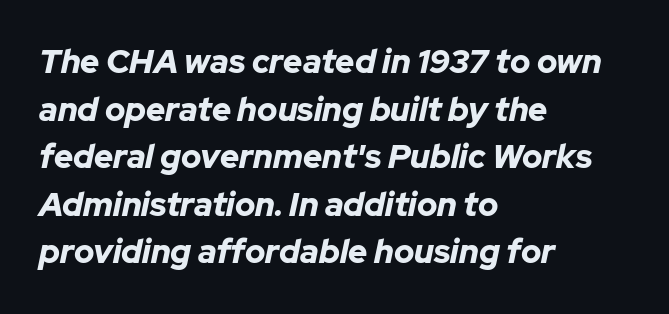
{"italic": "yes", "lean": "right", "slant_degrees": 12, "bold": "yes", "weight": "bold", "width": "normal", "stroke_contrast": "low", "x_height": "medium", "monospaced": "no", "underline": "no", "align": "left", "line_spacing": "normal", "line_spacing_ratio": 1.44, "letter_spacing": "normal", "letter_spacing_em": 0.0, "glyph_px": 33}
